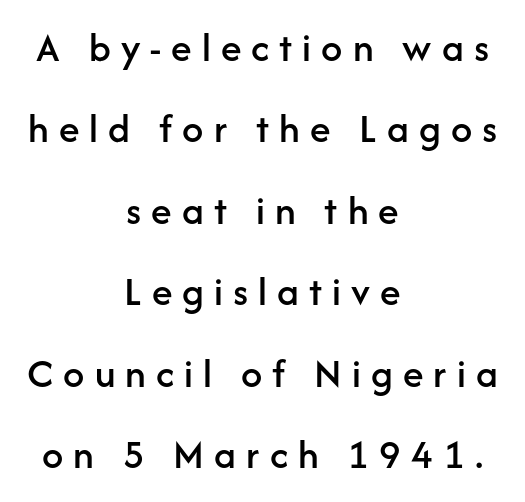
{"serif": "no", "italic": "no", "width": "normal", "stroke_contrast": "low", "x_height": "medium", "monospaced": "no", "underline": "no", "align": "center", "line_spacing": "loose", "line_spacing_ratio": 1.94, "letter_spacing": "wide", "letter_spacing_em": 0.24, "glyph_px": 42}
